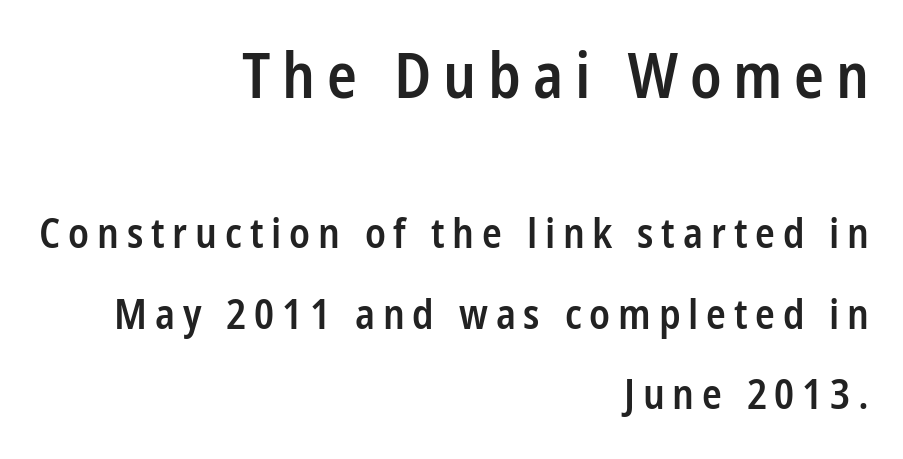
Q: Is the text bold? A: Semi-bold.
Q: Is the text italic (slanted)? A: No, it is upright.
Q: Is the typeface a serif or a sans-serif typeface? A: Sans-serif.
Q: Is the text underlined? A: No.
Q: How is the paragraph aligned? A: Right-aligned.
Q: Is the spacing between lines tight, normal or loose? A: Loose.
Q: Which block of text is set in a larger size, the first (top) or the second (bottom)? A: The first (top) one.
Q: Width (condensed, normal, or wide)? A: Condensed.
Q: Stroke contrast? A: Low.
Q: x-height? A: Medium.
Q: Monospaced? A: No.
